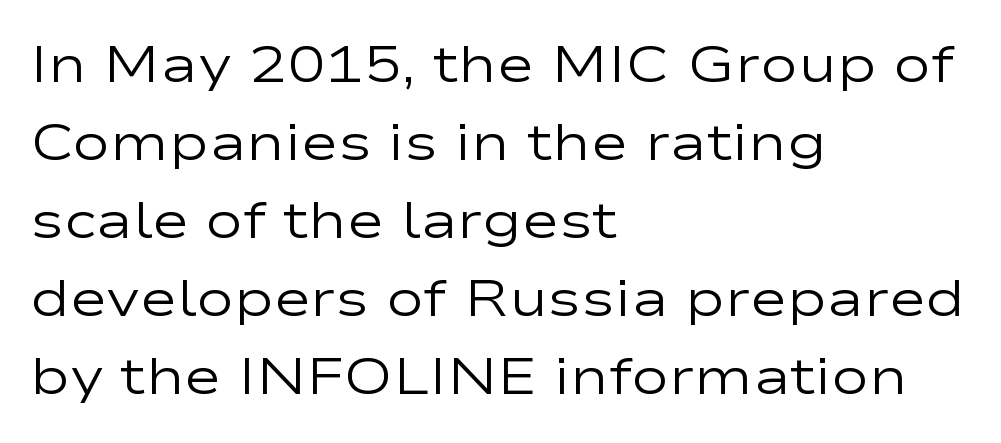
The lettering stays uniformly vertical, giving the passage a roman look. If you measured baseline to baseline, you'd find a middling distance. Looks like regular typesetting: each glyph gets only the width it needs. In terms of letterspacing, this is plain default setting. Letters have the restrained weight of plain body copy at most. Each letter's strokes conclude bluntly, with no projecting serifs.
